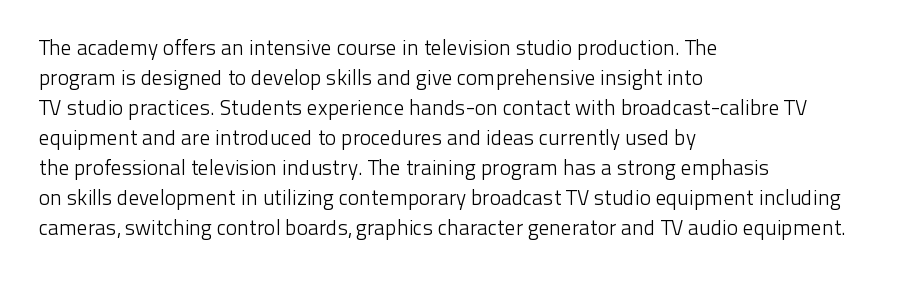
The image shows 21 px text type, upright; set left-aligned, normal line spacing (1.43x), normal letter spacing, not underlined.
